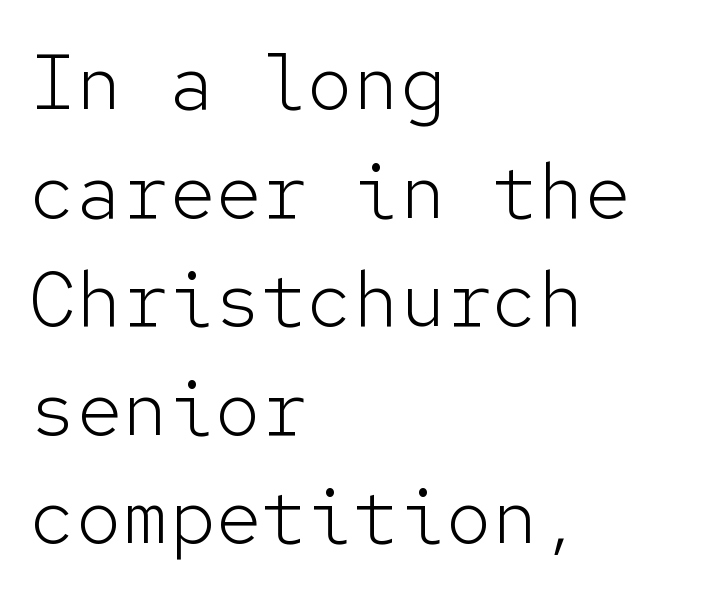
The image shows 77 px light sans-serif type, upright, monospaced; set left-aligned, normal line spacing (1.41x), normal letter spacing, not underlined; low stroke contrast and a medium x-height.
